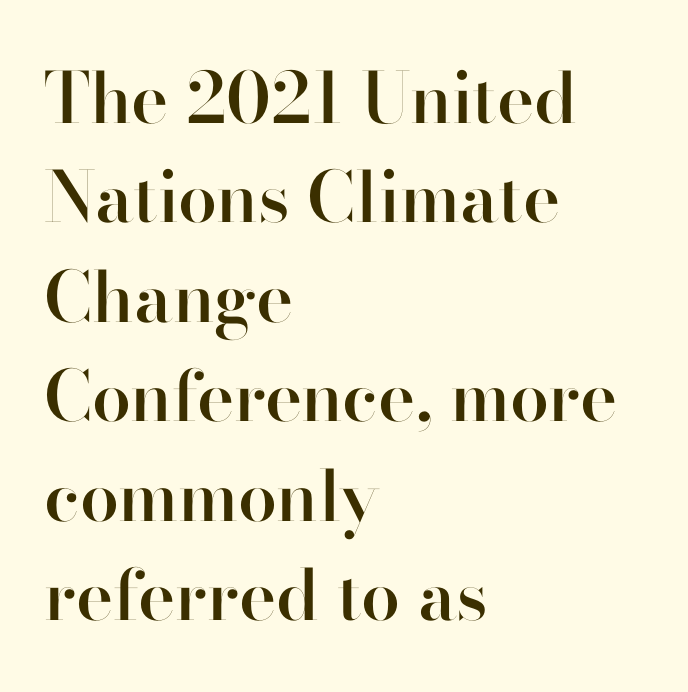
Q: Is the text bold? A: Semi-bold.
Q: Is the text italic (slanted)? A: No, it is upright.
Q: Is the typeface a serif or a sans-serif typeface? A: Sans-serif.
Q: Is the text underlined? A: No.
Q: How is the paragraph aligned? A: Left-aligned.
Q: Is the spacing between letters normal or unusually wide? A: Normal.
Q: Is the spacing between lines tight, normal or loose? A: Normal.
Q: Width (condensed, normal, or wide)? A: Normal.
Q: Stroke contrast? A: High.
Q: x-height? A: Small.
Q: Monospaced? A: No.
